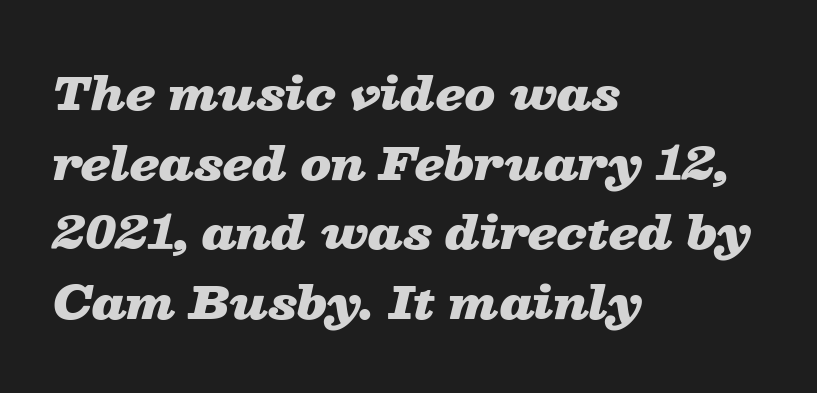
{"italic": "yes", "lean": "right", "slant_degrees": 13, "bold": "yes", "weight": "heavy", "width": "wide", "stroke_contrast": "low", "x_height": "medium", "monospaced": "no", "underline": "no", "align": "left", "line_spacing": "normal", "line_spacing_ratio": 1.55, "letter_spacing": "normal", "letter_spacing_em": 0.0, "glyph_px": 45}
